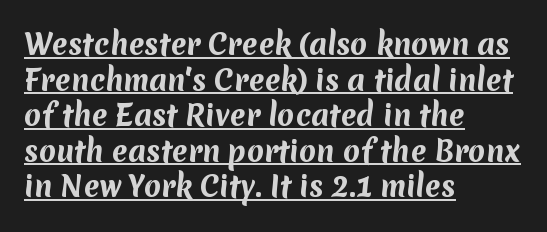
{"serif": "no", "bold": "yes", "weight": "bold", "width": "normal", "stroke_contrast": "medium", "x_height": "medium", "monospaced": "no", "underline": "yes", "align": "left", "line_spacing": "normal", "line_spacing_ratio": 1.27, "letter_spacing": "normal", "letter_spacing_em": 0.0, "glyph_px": 28}
